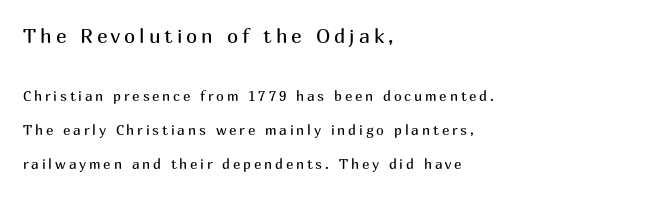
{"italic": "no", "bold": "no", "underline": "no", "align": "left", "line_spacing": "loose", "line_spacing_ratio": 2.42, "letter_spacing": "wide", "letter_spacing_em": 0.2, "larger_block": "first", "size_ratio": 1.43, "glyph_px": 20}
